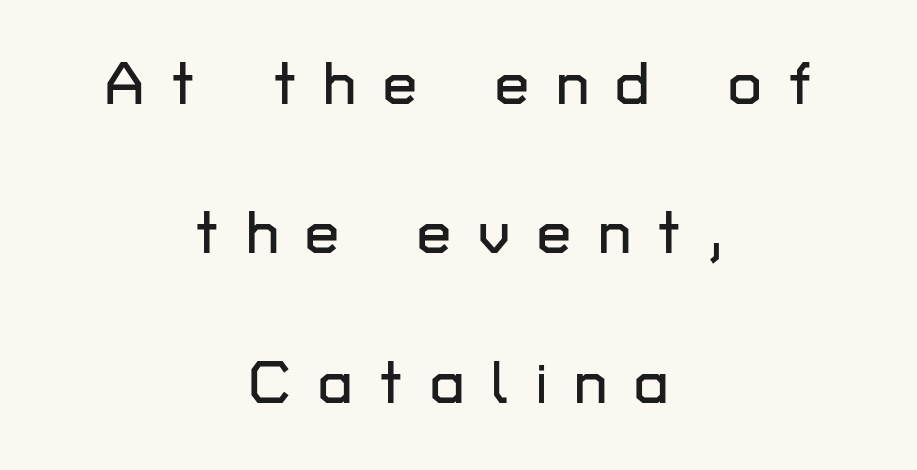
The image shows 61 px sans-serif type, upright; set centered, loose line spacing (2.45x), unusually wide letter spacing (+0.44 em), not underlined; low stroke contrast and a medium x-height.
